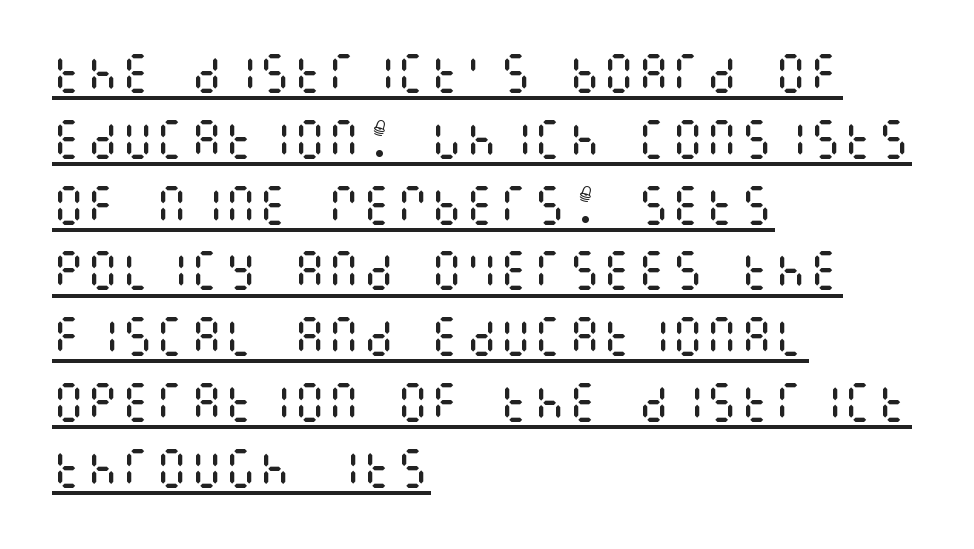
The image shows 43 px regular-weight, condensed type, upright; set left-aligned, normal line spacing (1.53x), normal letter spacing, underlined; medium stroke contrast and a large x-height.
